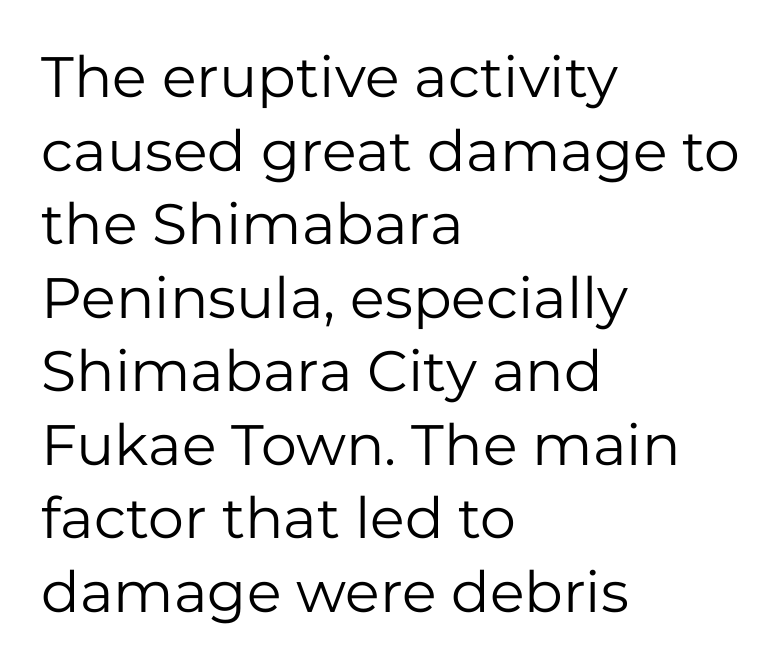
{"serif": "no", "italic": "no", "bold": "no", "weight": "regular", "width": "normal", "stroke_contrast": "low", "x_height": "medium", "monospaced": "no", "underline": "no", "align": "left", "line_spacing": "normal", "line_spacing_ratio": 1.29, "letter_spacing": "normal", "letter_spacing_em": 0.0, "glyph_px": 57}
